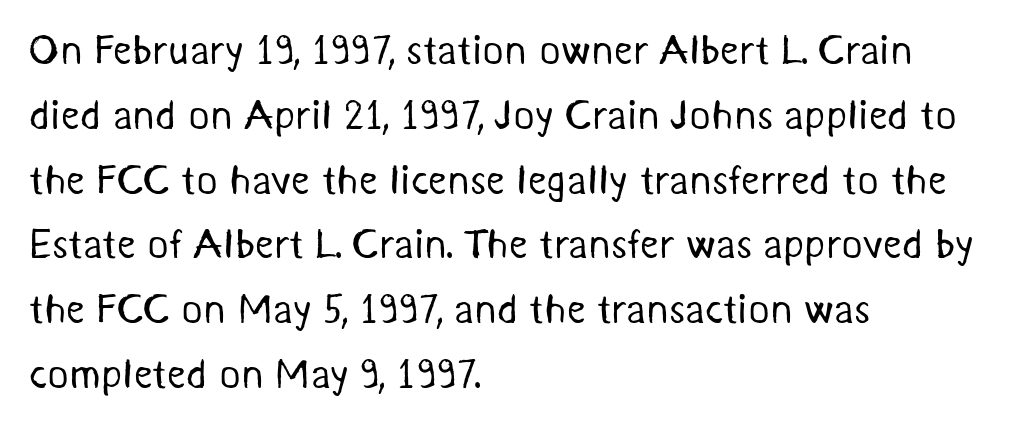
Q: Is the text bold? A: No.
Q: Is the typeface a serif or a sans-serif typeface? A: Sans-serif.
Q: Is the text underlined? A: No.
Q: How is the paragraph aligned? A: Left-aligned.
Q: Is the spacing between letters normal or unusually wide? A: Normal.
Q: Is the spacing between lines tight, normal or loose? A: Normal.
Q: Width (condensed, normal, or wide)? A: Normal.
Q: Stroke contrast? A: Medium.
Q: x-height? A: Medium.
Q: Monospaced? A: No.
